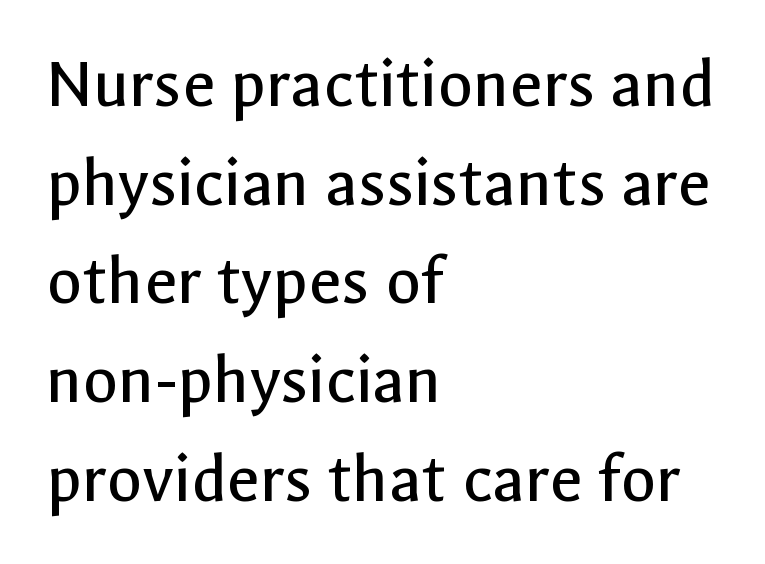
{"serif": "no", "italic": "no", "bold": "no", "weight": "regular", "width": "normal", "x_height": "medium", "monospaced": "no", "underline": "no", "align": "left", "line_spacing": "normal", "line_spacing_ratio": 1.37, "letter_spacing": "normal", "letter_spacing_em": 0.0, "glyph_px": 72}
